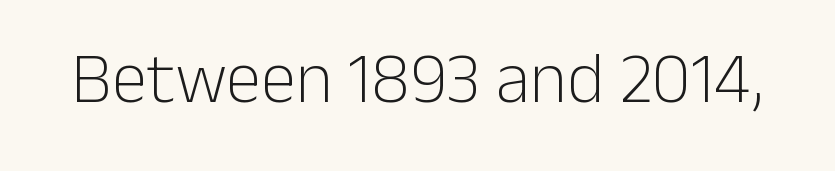
{"serif": "no", "italic": "no", "bold": "no", "weight": "light", "width": "normal", "stroke_contrast": "low", "x_height": "medium", "monospaced": "no", "underline": "no", "letter_spacing": "normal", "letter_spacing_em": 0.0, "glyph_px": 72}
